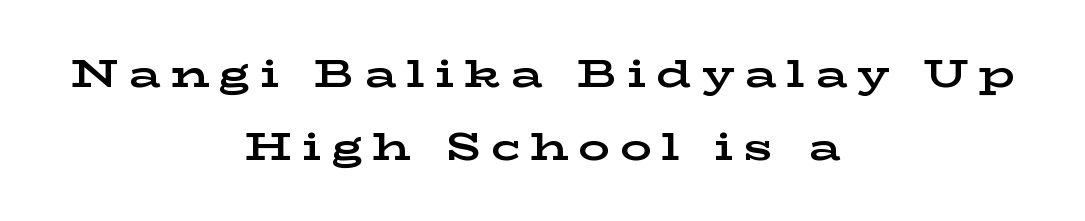
The image shows 39 px bold, wide serif type, upright; set centered, line spacing 1.88x, unusually wide letter spacing (+0.26 em), not underlined; low stroke contrast and a medium x-height.
